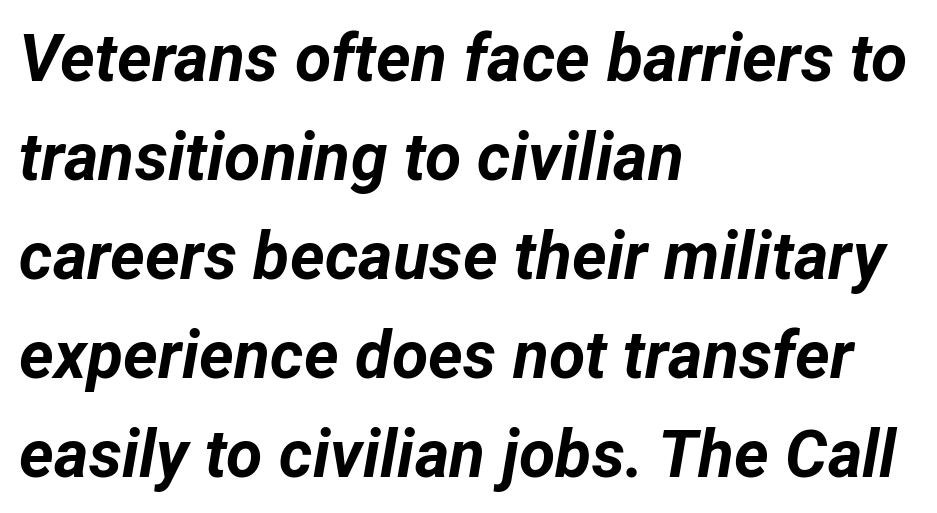
The image shows 66 px bold type, italic (leaning right); set left-aligned, normal line spacing (1.5x), normal letter spacing, not underlined; low stroke contrast and a medium x-height.
